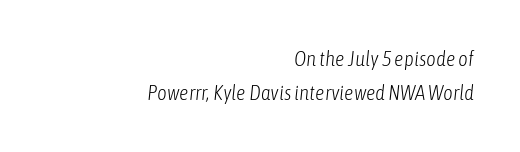
The image shows 21 px text type, italic (leaning right); set right-aligned, normal line spacing (1.64x), normal letter spacing, not underlined.
